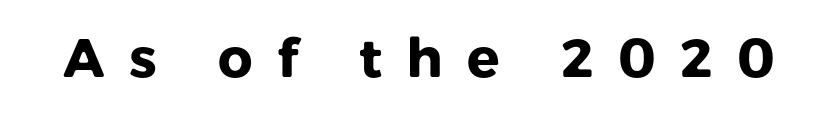
Q: Is the text bold? A: Yes.
Q: Is the text italic (slanted)? A: No, it is upright.
Q: Is the typeface a serif or a sans-serif typeface? A: Sans-serif.
Q: Is the text underlined? A: No.
Q: Is the spacing between letters normal or unusually wide? A: Unusually wide.
Q: Width (condensed, normal, or wide)? A: Normal.
Q: Stroke contrast? A: Low.
Q: x-height? A: Medium.
Q: Monospaced? A: No.
